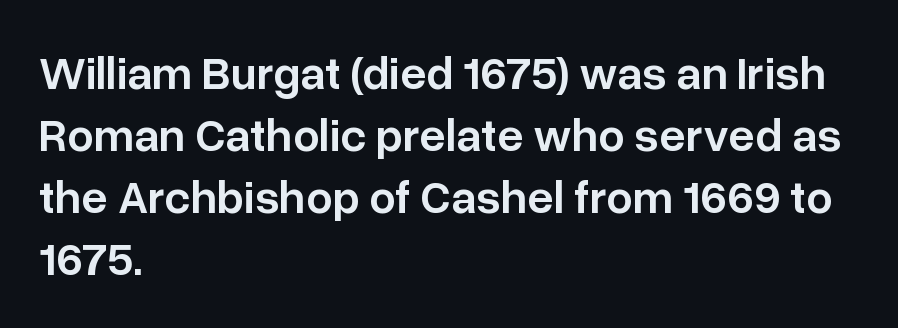
{"serif": "no", "italic": "no", "bold": "semi", "weight": "semibold", "width": "normal", "stroke_contrast": "low", "x_height": "medium", "monospaced": "no", "underline": "no", "align": "left", "line_spacing": "normal", "line_spacing_ratio": 1.32, "letter_spacing": "normal", "letter_spacing_em": 0.0, "glyph_px": 47}
